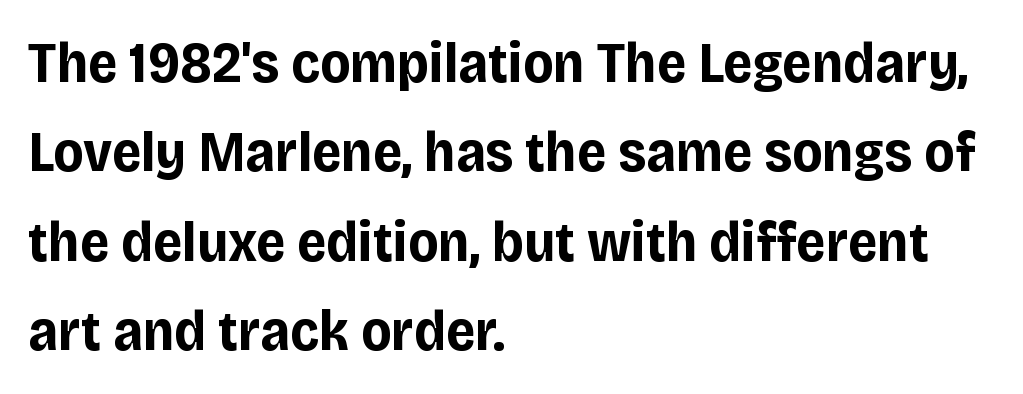
{"serif": "no", "italic": "no", "bold": "yes", "weight": "bold", "width": "normal", "stroke_contrast": "low", "x_height": "large", "monospaced": "no", "underline": "no", "align": "left", "line_spacing": "normal", "line_spacing_ratio": 1.54, "letter_spacing": "normal", "letter_spacing_em": 0.0, "glyph_px": 58}
